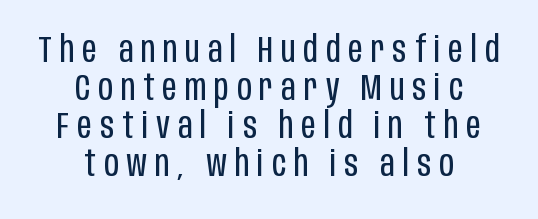
{"serif": "no", "italic": "no", "bold": "no", "weight": "regular", "width": "condensed", "stroke_contrast": "low", "x_height": "large", "monospaced": "no", "underline": "no", "align": "center", "line_spacing": "tight", "line_spacing_ratio": 1.06, "letter_spacing": "wide", "letter_spacing_em": 0.22, "glyph_px": 36}
